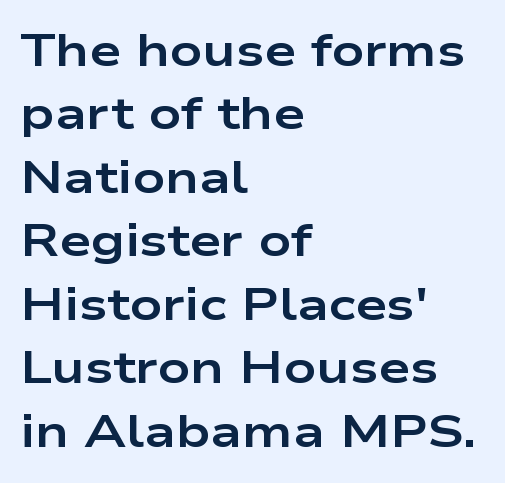
{"serif": "no", "italic": "no", "bold": "yes", "weight": "bold", "width": "wide", "stroke_contrast": "low", "x_height": "medium", "monospaced": "no", "underline": "no", "align": "left", "line_spacing": "normal", "line_spacing_ratio": 1.41, "letter_spacing": "normal", "letter_spacing_em": 0.0, "glyph_px": 45}
